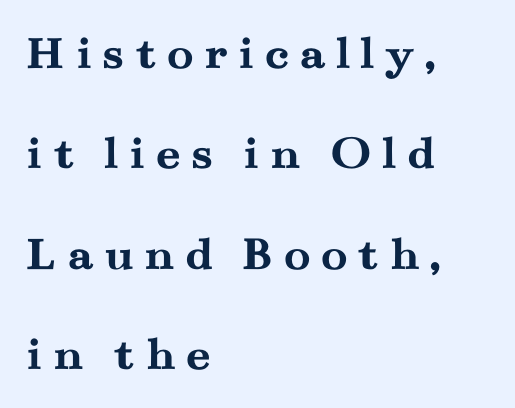
These lines carry a lot of weight — the face is fully bold. Summary of vertical rhythm: relaxed, with wide interline spacing. The passage shown has open, widely tracked lettering throughout. You can tell it's not italic because the verticals are truly vertical. The compositor pushed each line to the left boundary. The type family on display is of the serif kind.
